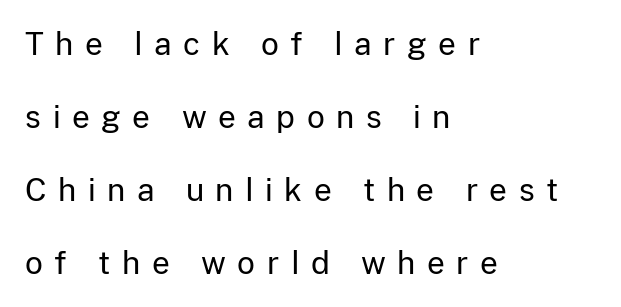
{"serif": "no", "italic": "no", "bold": "no", "weight": "regular", "width": "normal", "stroke_contrast": "low", "x_height": "medium", "monospaced": "no", "underline": "no", "align": "left", "line_spacing": "loose", "line_spacing_ratio": 2.36, "letter_spacing": "wide", "letter_spacing_em": 0.37, "glyph_px": 31}
